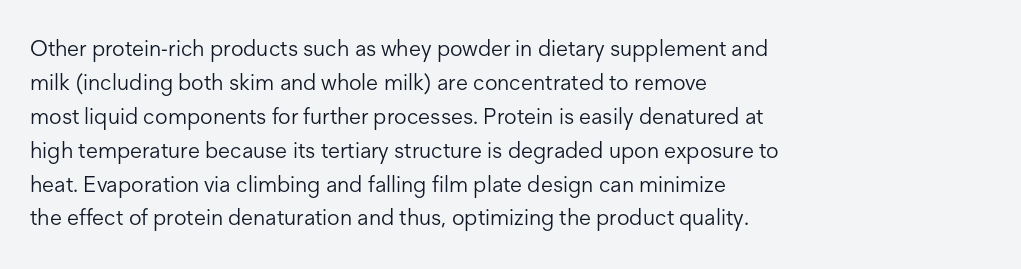
These lines stack with their left ends in a neat column. Any mark beneath the type? The region is blank. Short note: letters normally spaced. The type sits square on the baseline with zero lean.
